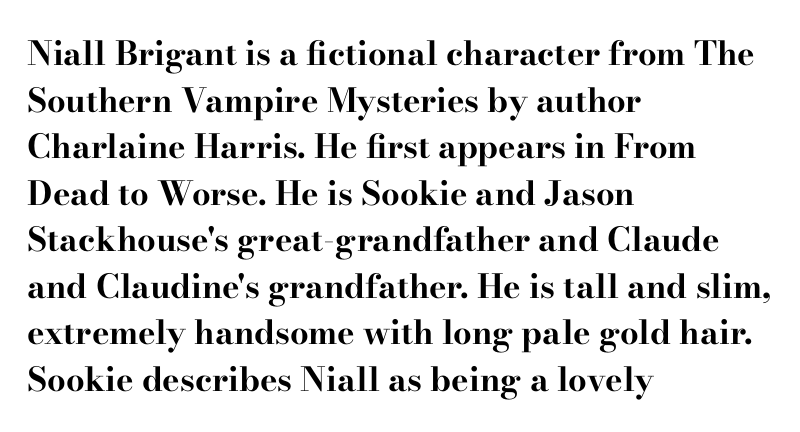
{"serif": "yes", "italic": "no", "bold": "yes", "weight": "bold", "width": "wide", "stroke_contrast": "high", "x_height": "small", "monospaced": "no", "underline": "no", "align": "left", "line_spacing": "normal", "line_spacing_ratio": 1.41, "letter_spacing": "normal", "letter_spacing_em": 0.0, "glyph_px": 33}
